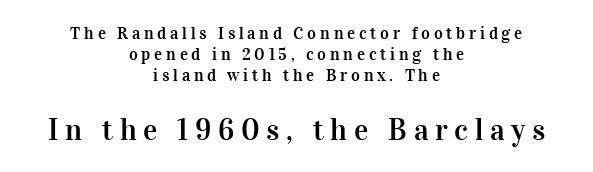
The image shows 30 px serif type, upright; set centered, normal line spacing (1.25x), unusually wide letter spacing (+0.22 em), not underlined; the second (bottom) block is 1.76x larger; high stroke contrast and a medium x-height.
